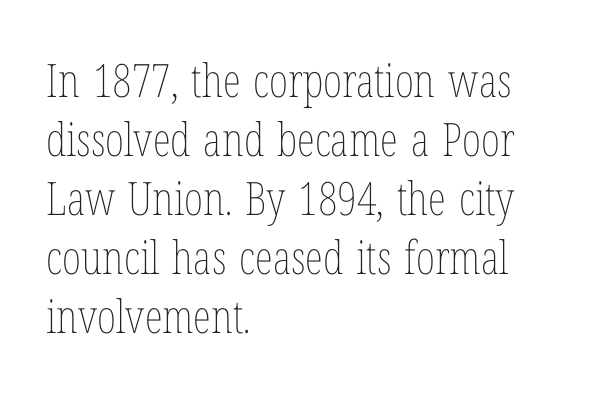
{"italic": "no", "bold": "no", "weight": "thin", "width": "condensed", "stroke_contrast": "low", "x_height": "medium", "monospaced": "no", "underline": "no", "align": "left", "line_spacing": "normal", "line_spacing_ratio": 1.28, "letter_spacing": "normal", "letter_spacing_em": 0.0, "glyph_px": 46}
